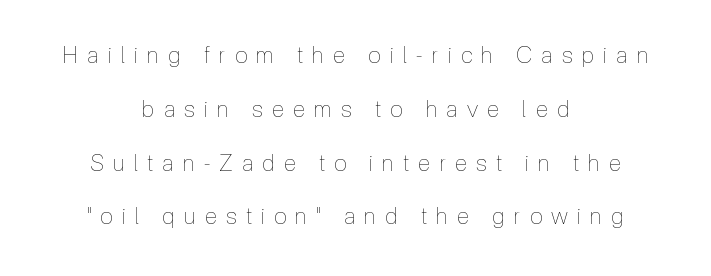
Nothing heavy about these letters — not bold at all. Tracking value appears strongly positive — letters spread wide. You could fit nearly another row in the gap between these rows. When letters stand straight like this, we call the style roman or upright. Honestly, there is no underline to notice here at all. Casual observation: everything's sitting right in the middle.
